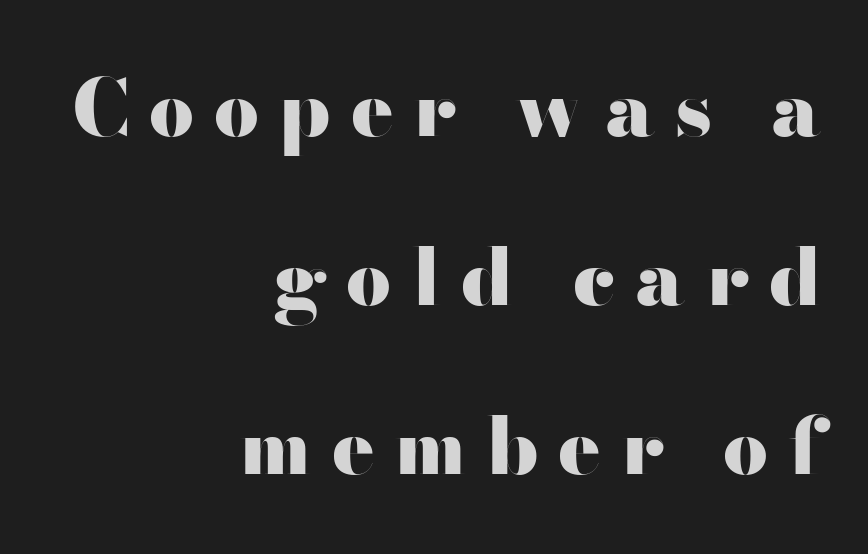
{"serif": "no", "italic": "no", "bold": "yes", "weight": "heavy", "width": "wide", "stroke_contrast": "high", "x_height": "small", "monospaced": "no", "underline": "no", "align": "right", "line_spacing": "loose", "line_spacing_ratio": 2.14, "letter_spacing": "wide", "letter_spacing_em": 0.25, "glyph_px": 79}
